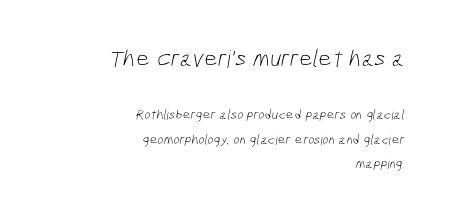
{"bold": "no", "underline": "no", "align": "right", "line_spacing_ratio": 1.75, "letter_spacing": "normal", "letter_spacing_em": 0.0, "larger_block": "first", "size_ratio": 1.71, "glyph_px": 24}
